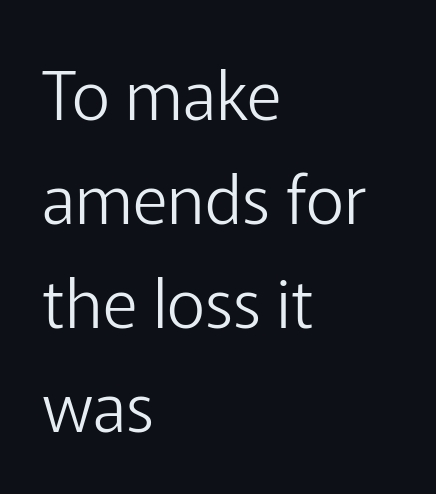
The zone under the glyphs is completely vacant. If you drew a line through each stem, it would be perfectly vertical. Nobody touched the tracking dial on this one. Weight: not bold — regular or lighter. Regarding serifs, this sample does without them. The vertical gap from one line to the next is medium.
